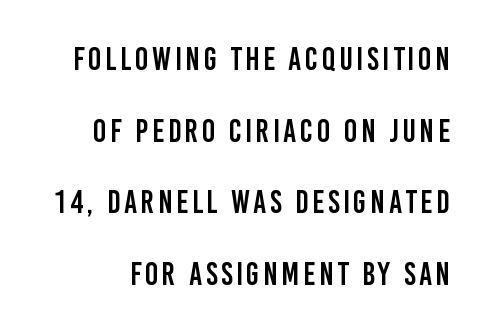
{"serif": "no", "italic": "no", "width": "condensed", "stroke_contrast": "low", "x_height": "large", "monospaced": "no", "underline": "no", "line_spacing": "loose", "line_spacing_ratio": 2.24, "glyph_px": 32}
